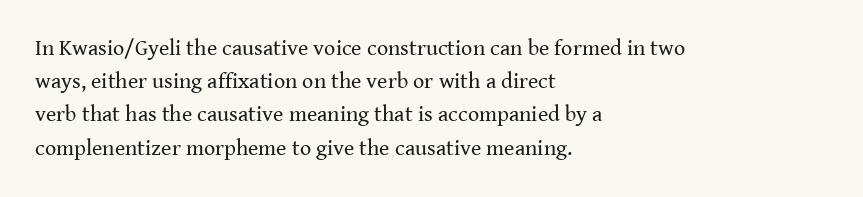
Q: Is the text bold? A: No.
Q: Is the text italic (slanted)? A: No, it is upright.
Q: Is the text underlined? A: No.
Q: How is the paragraph aligned? A: Left-aligned.
Q: Is the spacing between letters normal or unusually wide? A: Normal.
Q: Is the spacing between lines tight, normal or loose? A: Normal.
